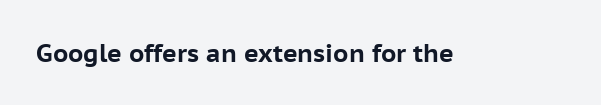
Q: Is the text bold? A: Yes.
Q: Is the text italic (slanted)? A: No, it is upright.
Q: Is the text underlined? A: No.
Q: Is the spacing between letters normal or unusually wide? A: Normal.
